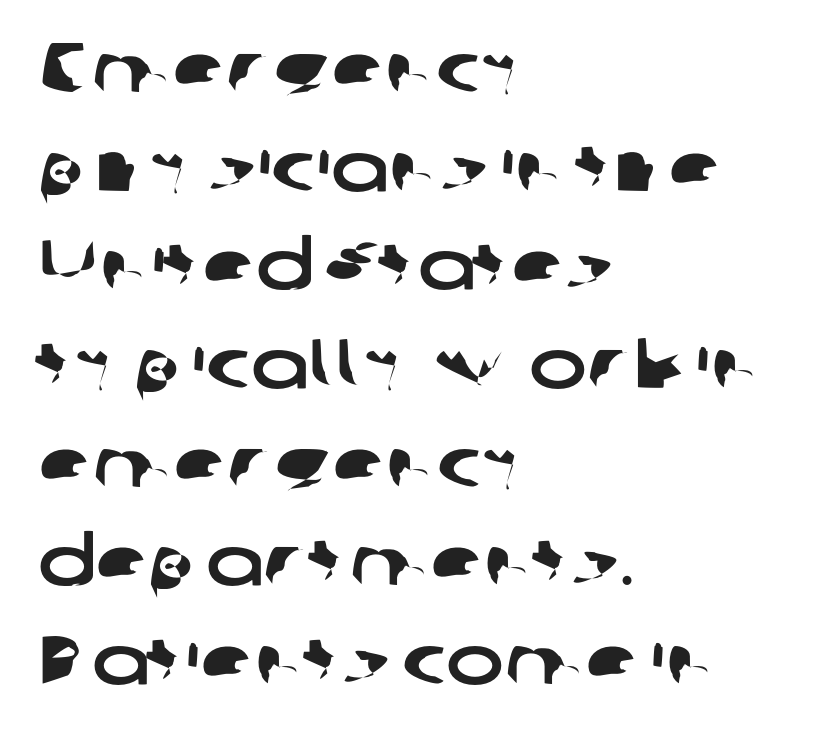
The image shows 69 px wide sans-serif type; set left-aligned, normal line spacing (1.43x), normal letter spacing, not underlined; low stroke contrast and a medium x-height.
